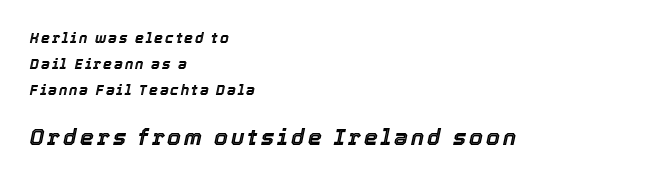
Any mark beneath the type? The region is blank. Visually, the bottom section dominates because its glyphs are scaled up. Looking at the ascenders, they clearly lean. The paragraph has a hard left edge and a soft right edge.
